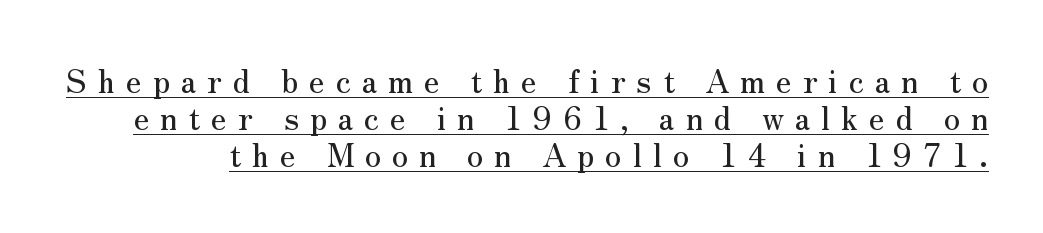
The image shows 32 px serif type, upright; set line spacing 1.16x, unusually wide letter spacing (+0.34 em), underlined; medium stroke contrast and a small x-height.
